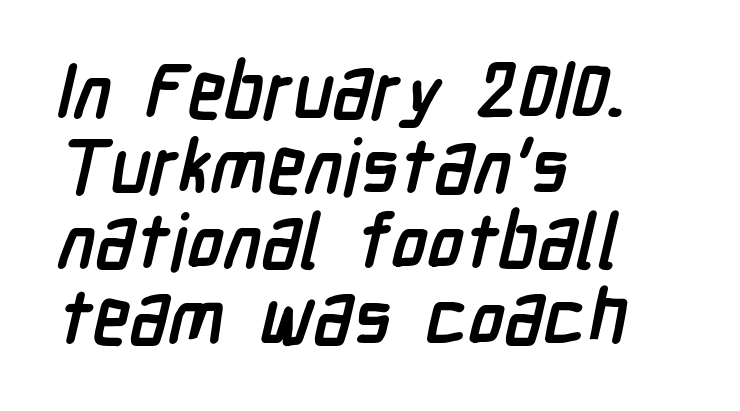
The image shows 76 px semibold, condensed sans-serif type; set left-aligned, tight line spacing (0.99x), normal letter spacing, not underlined; low stroke contrast and a medium x-height.
